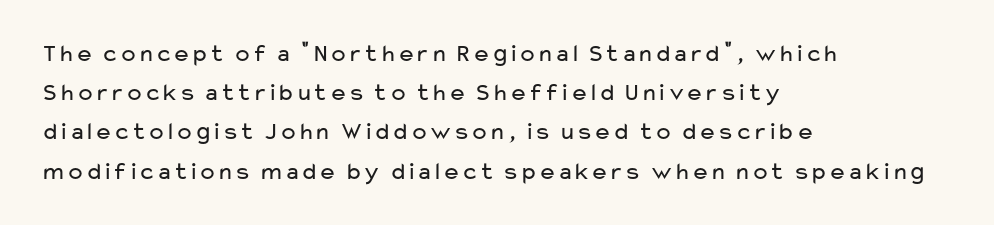
Is this a heavy cut? Hardly; it is regular or lighter. In CSS terms this would be text-align: left. Words appear dense and cohesive because spacing is normal. The gap between lines stays unmarked. Reading down the column, the eye jumps a familiar distance to each next line. This is roman type, the default non-slanted kind.
